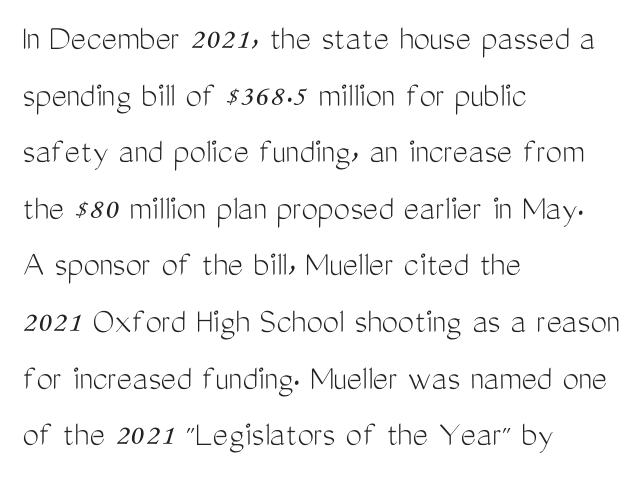
Is this a sans? Yes — the strokes have no serifs. Stems and bowls with no extra thickness — not bold. The typography opts for an upright posture over an oblique one. The baseline area is clear. Vertically, the passage feels balanced, rows spaced as you'd expect.
